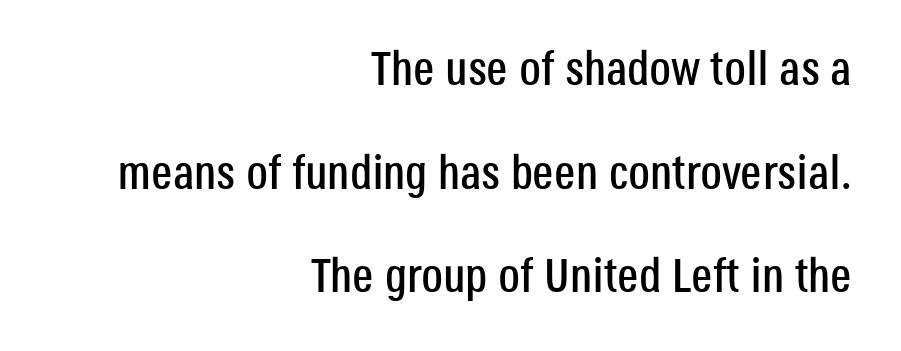
{"serif": "no", "italic": "no", "width": "condensed", "stroke_contrast": "low", "x_height": "large", "monospaced": "no", "underline": "no", "align": "right", "line_spacing": "loose", "line_spacing_ratio": 2.16, "letter_spacing": "normal", "letter_spacing_em": 0.0, "glyph_px": 48}
